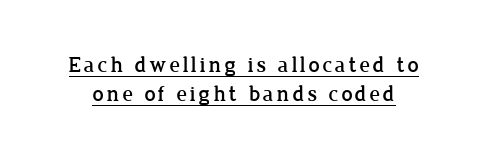
{"italic": "no", "underline": "yes", "line_spacing": "normal", "line_spacing_ratio": 1.32, "glyph_px": 22}
